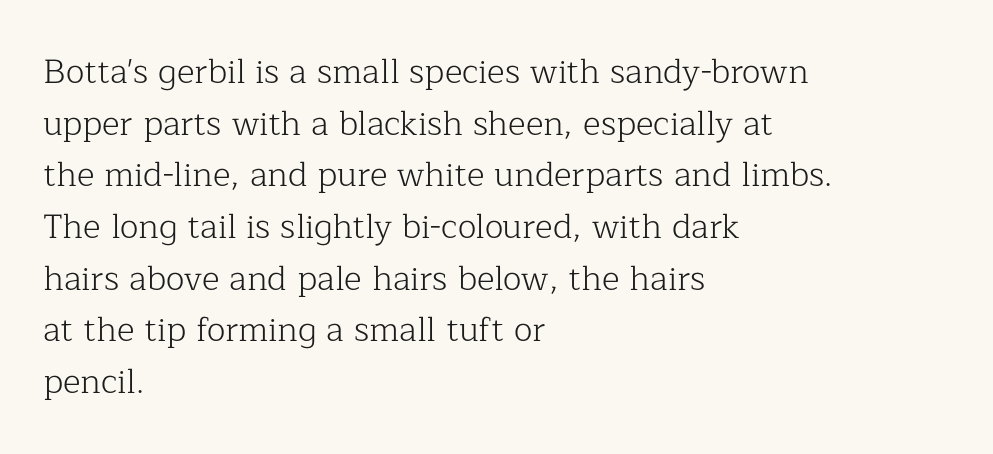
Q: Is the text bold? A: No.
Q: Is the text italic (slanted)? A: No, it is upright.
Q: Is the typeface a serif or a sans-serif typeface? A: Serif.
Q: Is the text underlined? A: No.
Q: How is the paragraph aligned? A: Left-aligned.
Q: Is the spacing between letters normal or unusually wide? A: Normal.
Q: Is the spacing between lines tight, normal or loose? A: Normal.
Q: Width (condensed, normal, or wide)? A: Normal.
Q: Stroke contrast? A: Low.
Q: x-height? A: Medium.
Q: Monospaced? A: No.
